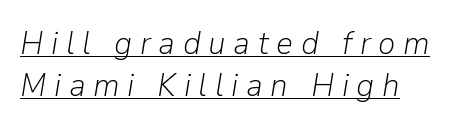
The image shows 33 px light type, italic (leaning right); set normal line spacing (1.27x), unusually wide letter spacing (+0.23 em), underlined; low stroke contrast and a medium x-height.
